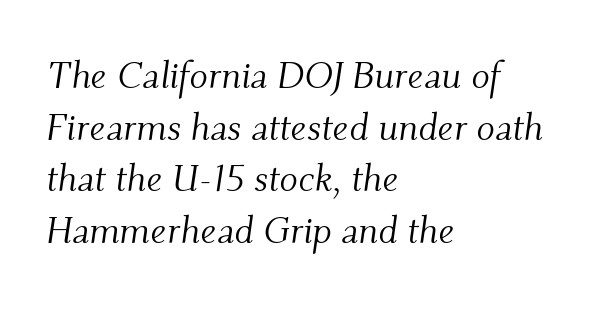
The image shows 38 px light serif type, italic (leaning right); set left-aligned, normal line spacing (1.36x), normal letter spacing, not underlined; medium stroke contrast and a small x-height.
